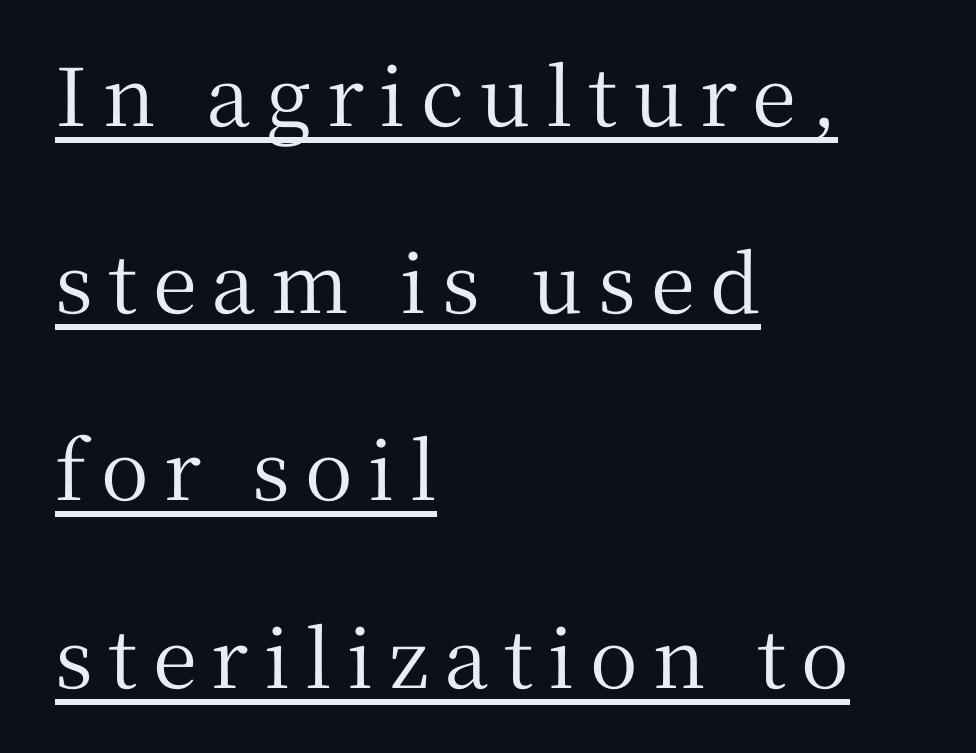
The image shows 80 px serif type, upright; set left-aligned, loose line spacing (2.34x), underlined; medium stroke contrast and a medium x-height.
